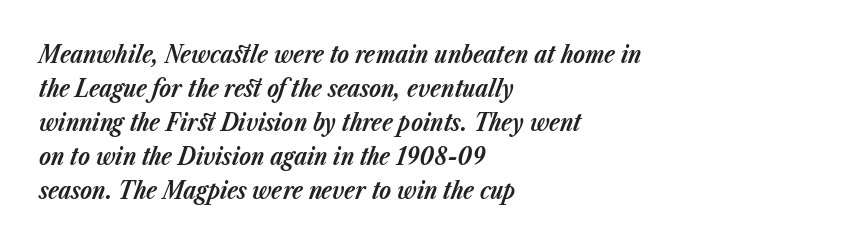
Q: Is the text bold? A: Yes.
Q: Is the text italic (slanted)? A: Yes, it leans right by about 23 degrees.
Q: Is the text underlined? A: No.
Q: How is the paragraph aligned? A: Left-aligned.
Q: Is the spacing between letters normal or unusually wide? A: Normal.
Q: Is the spacing between lines tight, normal or loose? A: Normal.
